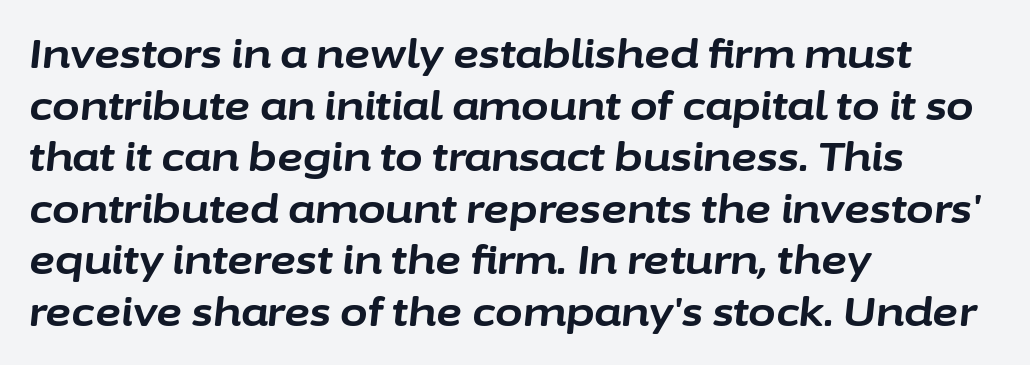
Inter-character spacing is left at the font's built-in metrics. Is there much room between lines? A standard amount, neither cramped nor airy. Looks like regular typesetting: each glyph gets only the width it needs. Compared with a centered layout, this one pins lines to the left instead. Looking at the ascenders, they clearly lean. The glyphs have the mass of a bold cut.
